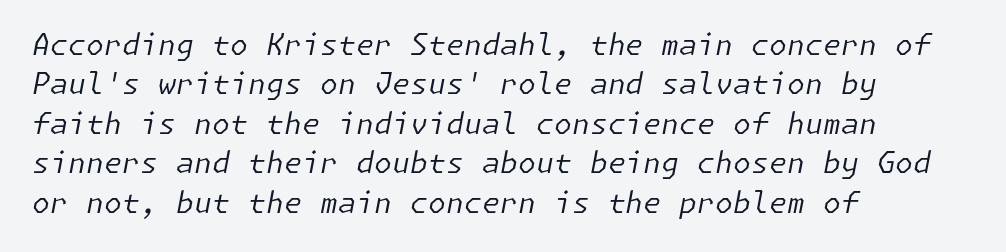
Q: Is the text bold? A: No.
Q: Is the text italic (slanted)? A: Yes, it leans right by about 11 degrees.
Q: Is the text underlined? A: No.
Q: How is the paragraph aligned? A: Left-aligned.
Q: Is the spacing between letters normal or unusually wide? A: Normal.
Q: Is the spacing between lines tight, normal or loose? A: Normal.
Q: Width (condensed, normal, or wide)? A: Normal.
Q: Stroke contrast? A: Low.
Q: x-height? A: Medium.
